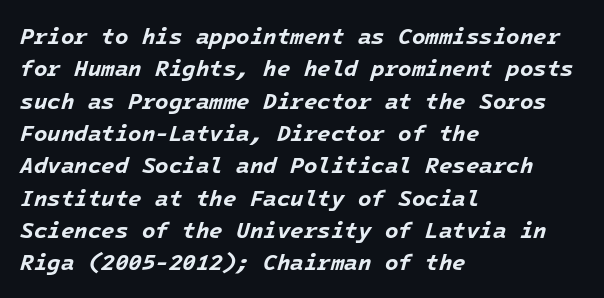
The image shows 22 px bold type, italic (leaning right); set left-aligned, normal line spacing (1.47x), normal letter spacing, not underlined.
